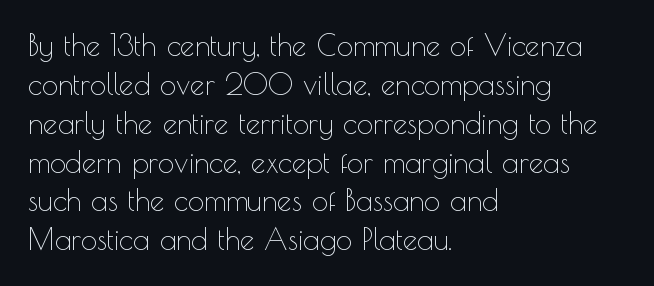
Q: Is the text bold? A: No.
Q: Is the text italic (slanted)? A: No, it is upright.
Q: Is the typeface a serif or a sans-serif typeface? A: Sans-serif.
Q: Is the text underlined? A: No.
Q: How is the paragraph aligned? A: Left-aligned.
Q: Is the spacing between letters normal or unusually wide? A: Normal.
Q: Is the spacing between lines tight, normal or loose? A: Normal.
Q: Width (condensed, normal, or wide)? A: Normal.
Q: x-height? A: Small.
Q: Monospaced? A: No.
